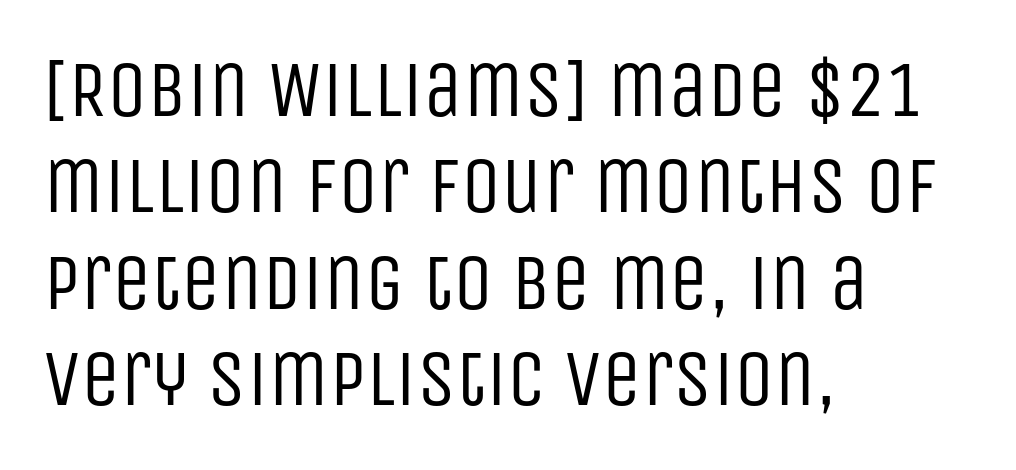
Q: Is the text bold? A: No.
Q: Is the text italic (slanted)? A: No, it is upright.
Q: Is the typeface a serif or a sans-serif typeface? A: Sans-serif.
Q: Is the text underlined? A: No.
Q: How is the paragraph aligned? A: Left-aligned.
Q: Is the spacing between letters normal or unusually wide? A: Normal.
Q: Width (condensed, normal, or wide)? A: Condensed.
Q: Stroke contrast? A: Low.
Q: x-height? A: Large.
Q: Monospaced? A: No.
